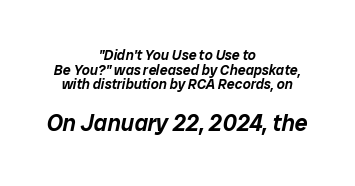
Q: Is the text italic (slanted)? A: Yes, it leans right by about 12 degrees.
Q: Is the text underlined? A: No.
Q: How is the paragraph aligned? A: Centered.
Q: Is the spacing between letters normal or unusually wide? A: Normal.
Q: Is the spacing between lines tight, normal or loose? A: Tight.
Q: Which block of text is set in a larger size, the first (top) or the second (bottom)? A: The second (bottom) one.
